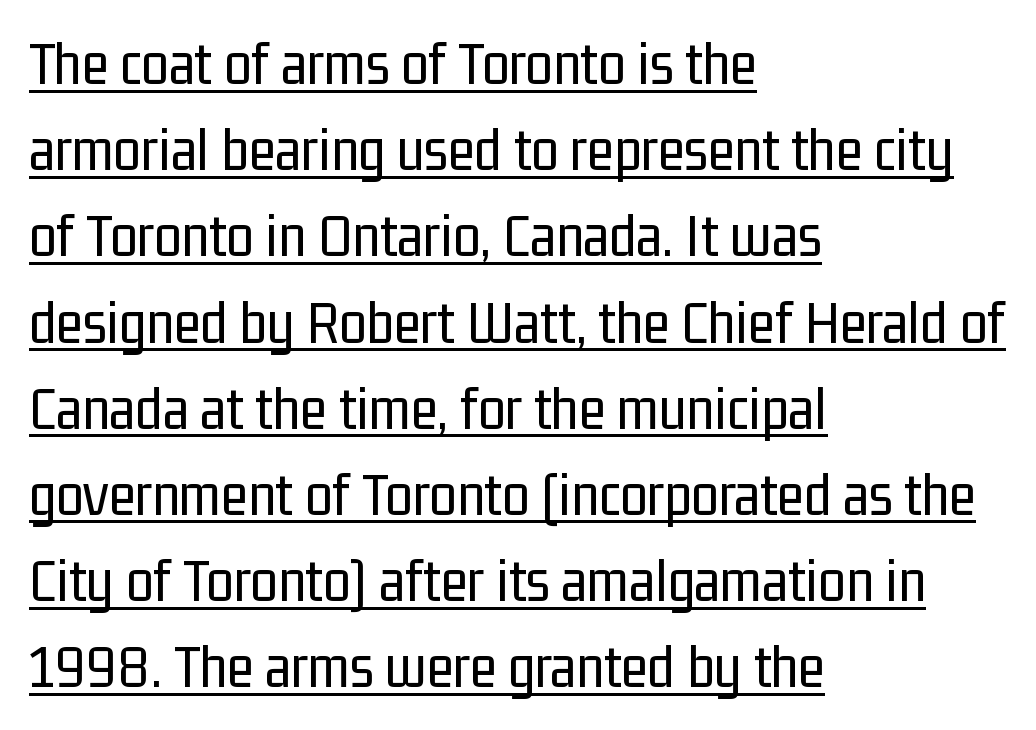
Nope, no serifs anywhere on these letters. Does a line run under the words? Yes, clearly. Horizontal bands of white between lines are of average thickness. The letterforms sit shoulder to shoulder at normal distance. Each letter keeps its own natural width here, so spacing adapts to shape.
